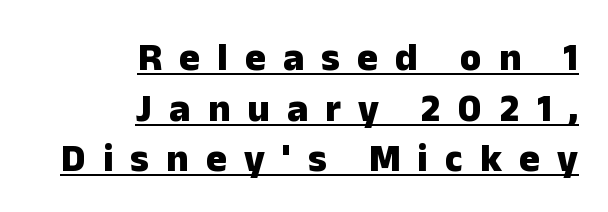
{"serif": "no", "italic": "no", "bold": "yes", "weight": "heavy", "width": "normal", "stroke_contrast": "low", "x_height": "medium", "monospaced": "no", "underline": "yes", "align": "right", "line_spacing": "normal", "line_spacing_ratio": 1.3, "letter_spacing": "wide", "letter_spacing_em": 0.44, "glyph_px": 39}
